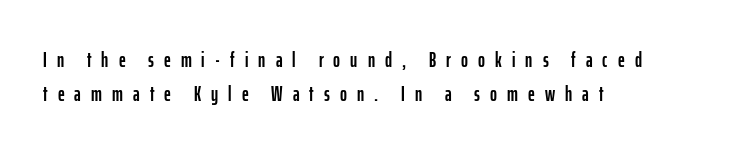
Successive baselines arrive at the customary interval. Letter spacing: wide. Line beginnings align vertically; line endings do not. Anything drawn beneath the words? Only blank space. This is the regular roman posture of the typeface.
